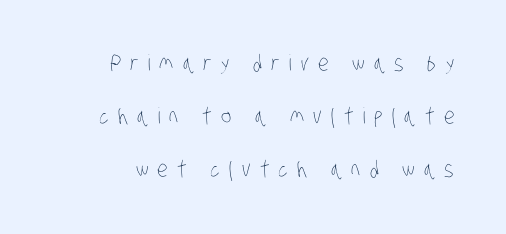
{"bold": "no", "underline": "no", "line_spacing": "loose", "line_spacing_ratio": 2.41, "letter_spacing": "wide", "letter_spacing_em": 0.41, "glyph_px": 22}
